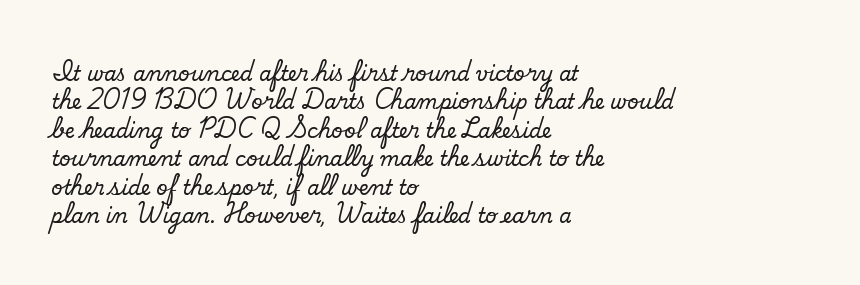
Q: Is the text bold? A: No.
Q: Is the text underlined? A: No.
Q: How is the paragraph aligned? A: Left-aligned.
Q: Is the spacing between letters normal or unusually wide? A: Normal.
Q: Is the spacing between lines tight, normal or loose? A: Normal.
